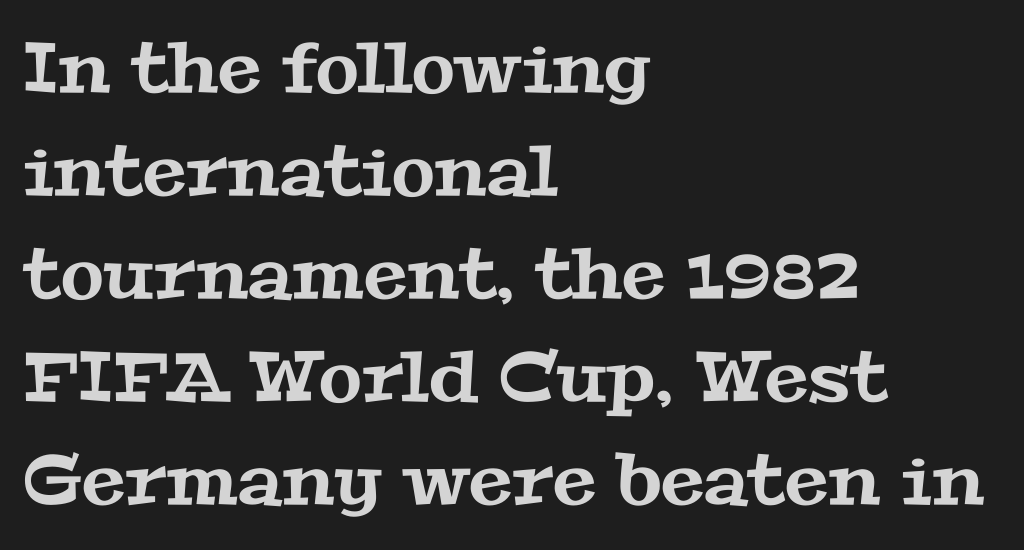
Descenders are the only things crossing below the line. The paragraph has a hard left edge and a soft right edge. Note the varied advance widths — an 'i' is clearly narrower than an 'm'. Caption: standard tracking, unaltered.
